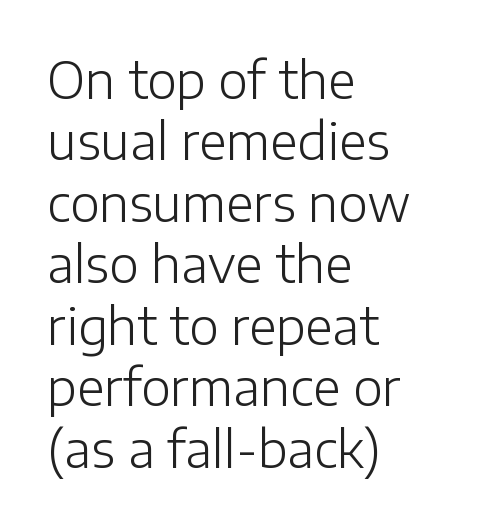
The image shows 50 px light sans-serif type, upright; set left-aligned, line spacing 1.23x, normal letter spacing, not underlined; low stroke contrast and a medium x-height.
